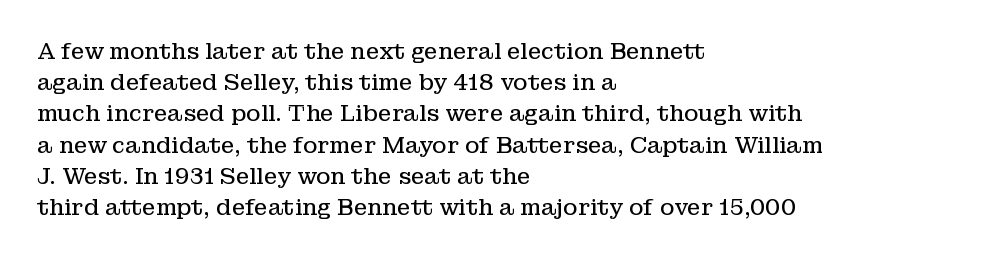
The image shows 22 px text type, upright; set left-aligned, normal line spacing (1.42x), normal letter spacing, not underlined.
